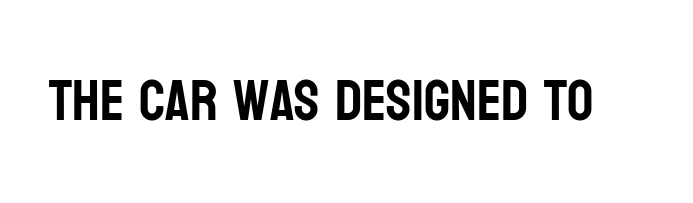
{"serif": "no", "italic": "no", "width": "condensed", "stroke_contrast": "low", "x_height": "large", "monospaced": "no", "underline": "no", "letter_spacing": "normal", "letter_spacing_em": 0.0, "glyph_px": 58}
